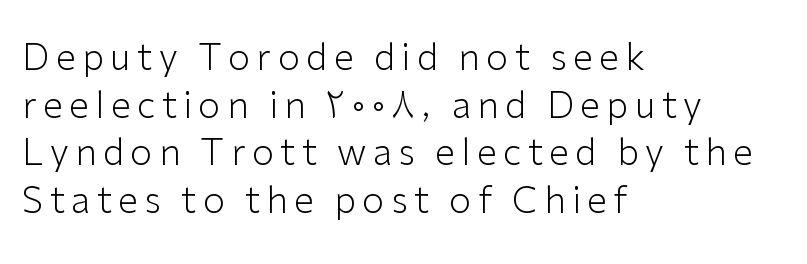
The designer went with a sans here, leaving each stem footless. The passage shown stacks its lines at a standard gap. Only glyphs here, with clear space below each row. Every row of glyphs begins at an identical x-position on the left. You could not count columns in this text — the font is proportionally spaced. Caption: face not bold, strokes unweighted.
